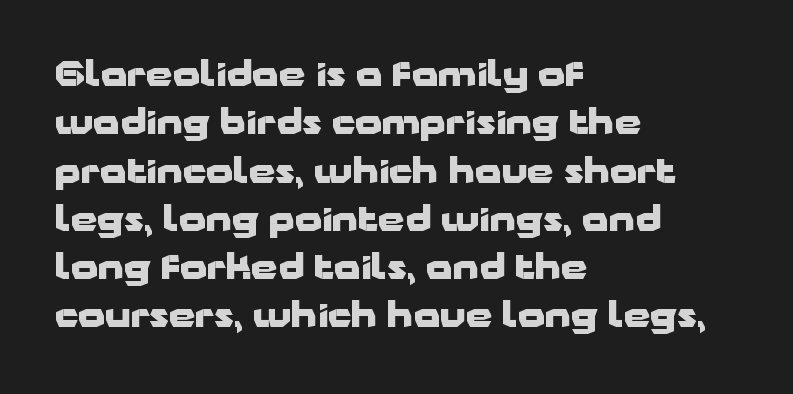
The image shows 34 px heavy, wide sans-serif type, upright; set left-aligned, normal line spacing (1.42x), normal letter spacing, not underlined; low stroke contrast and a medium x-height.
